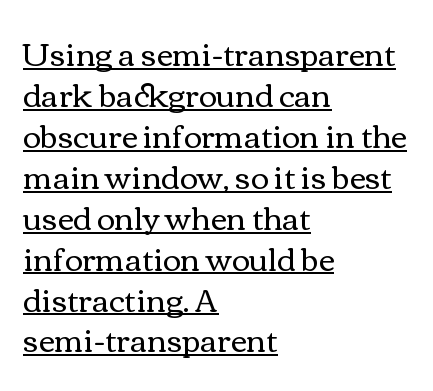
Q: Is the text bold? A: No.
Q: Is the text italic (slanted)? A: No, it is upright.
Q: Is the text underlined? A: Yes.
Q: How is the paragraph aligned? A: Left-aligned.
Q: Is the spacing between letters normal or unusually wide? A: Normal.
Q: Is the spacing between lines tight, normal or loose? A: Normal.
Q: Width (condensed, normal, or wide)? A: Wide.
Q: x-height? A: Medium.
Q: Monospaced? A: No.
